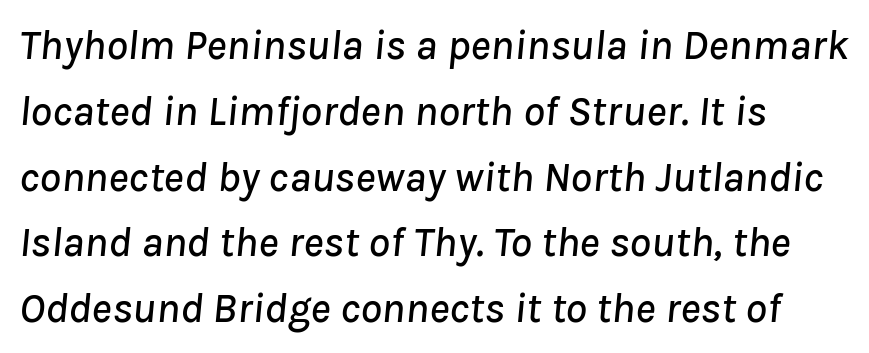
{"italic": "yes", "lean": "right", "slant_degrees": 8, "width": "normal", "stroke_contrast": "low", "x_height": "medium", "monospaced": "no", "underline": "no", "align": "left", "line_spacing": "normal", "line_spacing_ratio": 1.53, "letter_spacing": "normal", "letter_spacing_em": 0.0, "glyph_px": 43}
